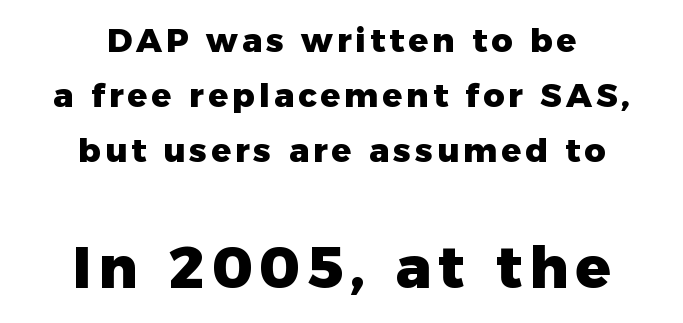
The image shows 58 px heavy sans-serif type, upright; set centered, normal line spacing (1.66x), not underlined; the second (bottom) block is 1.76x larger; low stroke contrast and a medium x-height.
